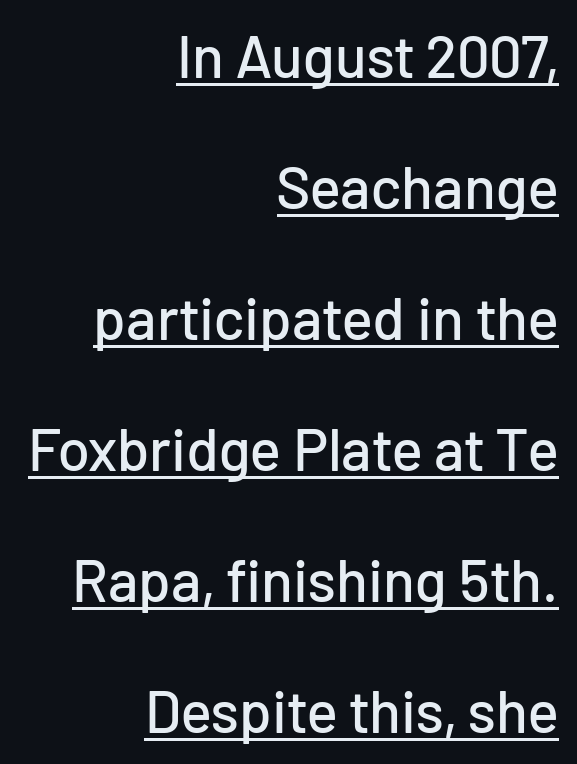
The image shows 59 px sans-serif type, upright; set right-aligned, loose line spacing (2.22x), normal letter spacing, underlined; low stroke contrast and a medium x-height.
